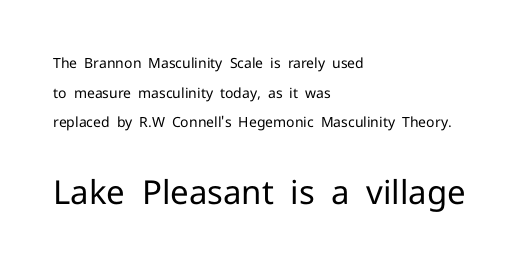
Q: Is the text bold? A: No.
Q: Is the text italic (slanted)? A: No, it is upright.
Q: Is the typeface a serif or a sans-serif typeface? A: Sans-serif.
Q: Is the text underlined? A: No.
Q: How is the paragraph aligned? A: Left-aligned.
Q: Is the spacing between letters normal or unusually wide? A: Normal.
Q: Is the spacing between lines tight, normal or loose? A: Loose.
Q: Which block of text is set in a larger size, the first (top) or the second (bottom)? A: The second (bottom) one.
Q: Width (condensed, normal, or wide)? A: Normal.
Q: Stroke contrast? A: Low.
Q: x-height? A: Medium.
Q: Monospaced? A: No.
